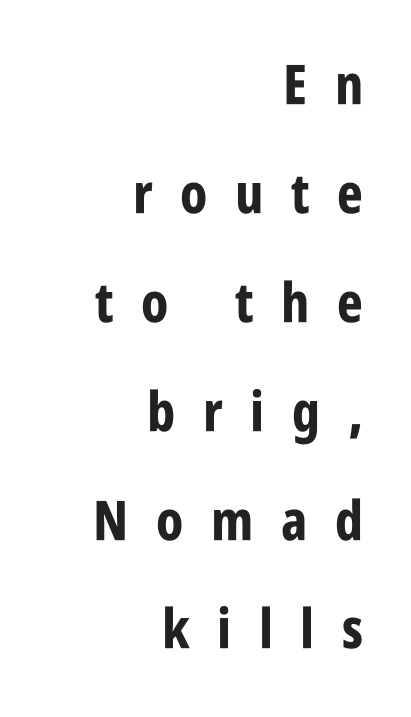
The image shows 55 px bold, condensed sans-serif type, upright; set right-aligned, loose line spacing (1.98x), unusually wide letter spacing (+0.5 em), not underlined; low stroke contrast and a large x-height.
